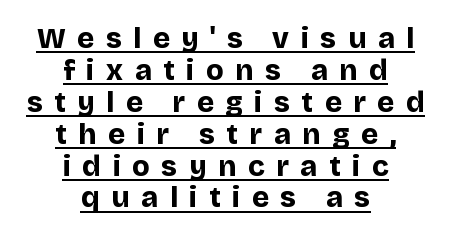
Q: Is the text bold? A: Yes.
Q: Is the text italic (slanted)? A: No, it is upright.
Q: Is the typeface a serif or a sans-serif typeface? A: Sans-serif.
Q: Is the text underlined? A: Yes.
Q: How is the paragraph aligned? A: Centered.
Q: Is the spacing between letters normal or unusually wide? A: Unusually wide.
Q: Is the spacing between lines tight, normal or loose? A: Tight.
Q: Width (condensed, normal, or wide)? A: Normal.
Q: Stroke contrast? A: Low.
Q: x-height? A: Large.
Q: Monospaced? A: No.
